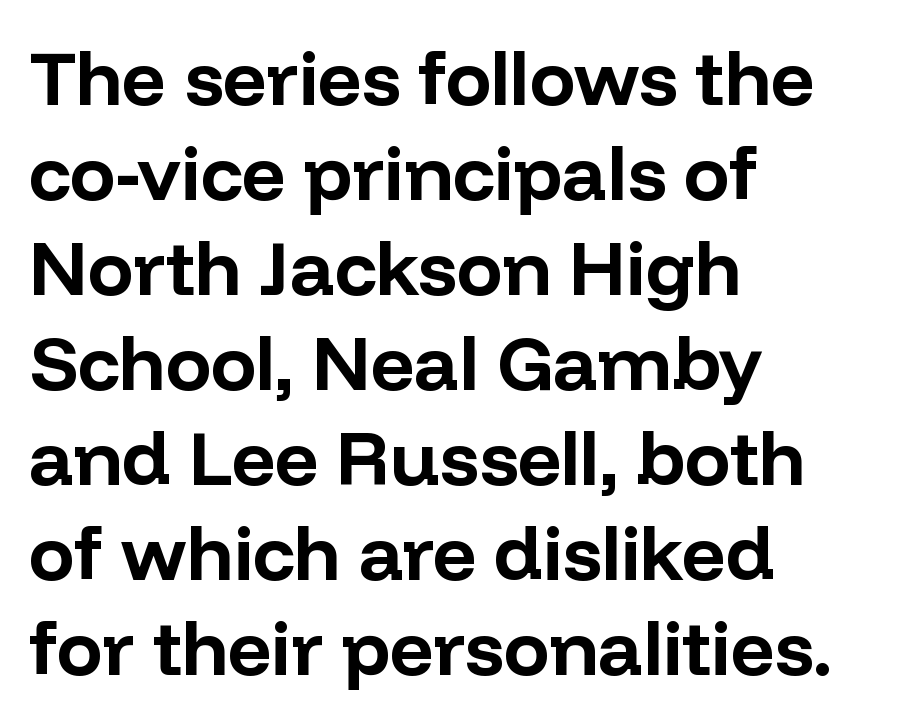
You could not count columns in this text — the font is proportionally spaced. The ragged edge is on the right, which tells us the setting is flush left. Serif or sans? Sans — the stroke terminals are bare. Quick note: not italic, upright.
